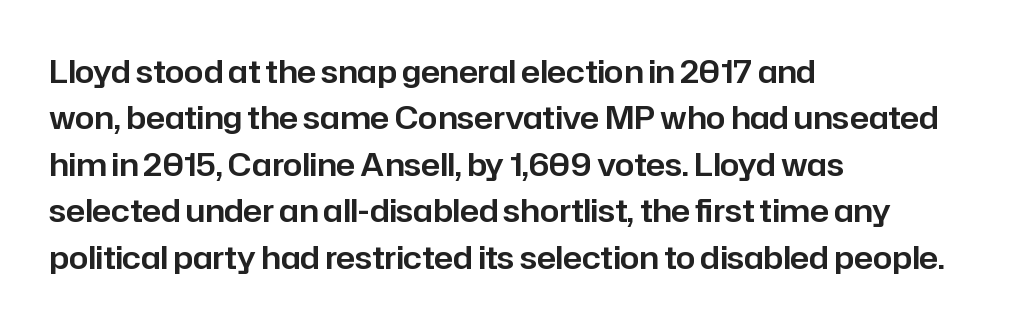
{"serif": "no", "italic": "no", "width": "normal", "stroke_contrast": "low", "x_height": "medium", "monospaced": "no", "underline": "no", "align": "left", "line_spacing": "normal", "line_spacing_ratio": 1.5, "letter_spacing": "normal", "letter_spacing_em": 0.0, "glyph_px": 31}
